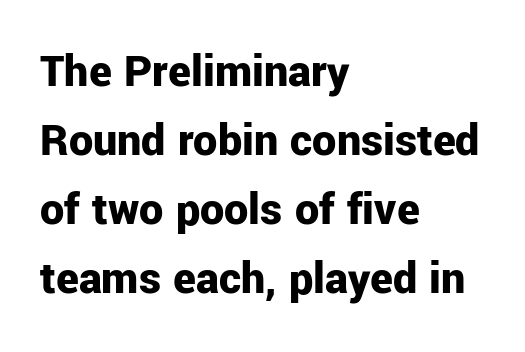
{"serif": "no", "italic": "no", "bold": "yes", "weight": "bold", "width": "normal", "stroke_contrast": "low", "x_height": "medium", "monospaced": "no", "underline": "no", "align": "left", "line_spacing": "normal", "line_spacing_ratio": 1.44, "letter_spacing": "normal", "letter_spacing_em": 0.0, "glyph_px": 48}
